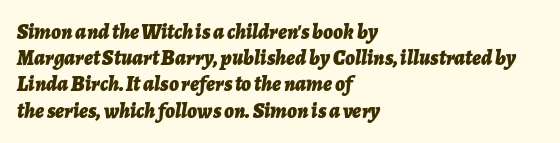
Compared with typical body copy, the letter spacing here is the same. These lines stack with their left ends in a neat column. The block of text has a typical density, with ordinary space between rows. Thick stems and heavy bowls — unmistakably bold. Words float on clear page, feet unadorned.
